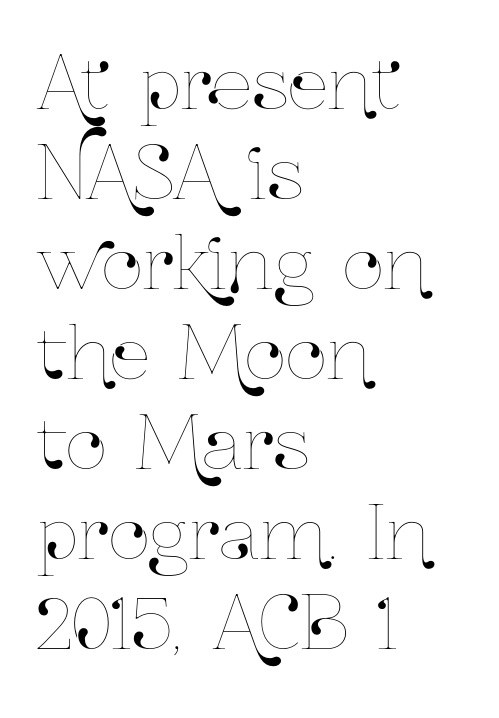
Characters follow at the spacing the type designer built in. You could not count columns in this text — the font is proportionally spaced. Just letters on the line, the space beneath them empty. The space between consecutive lines is moderate. Layout note: lines flush left.
